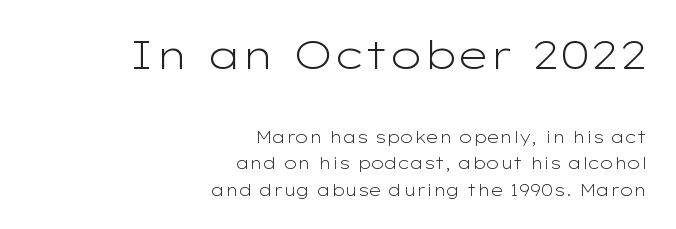
{"serif": "no", "italic": "no", "bold": "no", "weight": "light", "width": "wide", "stroke_contrast": "low", "x_height": "medium", "monospaced": "no", "underline": "no", "align": "right", "line_spacing": "normal", "line_spacing_ratio": 1.65, "letter_spacing": "normal", "letter_spacing_em": 0.0, "larger_block": "first", "size_ratio": 2.5, "glyph_px": 40}
